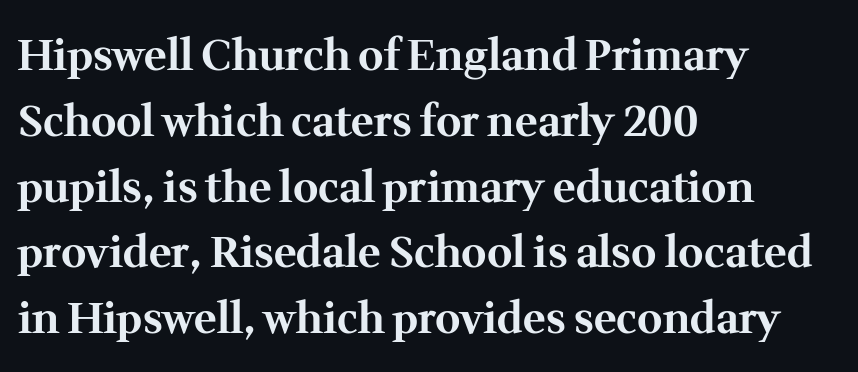
Q: Is the text bold? A: Yes.
Q: Is the text italic (slanted)? A: No, it is upright.
Q: Is the typeface a serif or a sans-serif typeface? A: Serif.
Q: Is the text underlined? A: No.
Q: How is the paragraph aligned? A: Left-aligned.
Q: Is the spacing between letters normal or unusually wide? A: Normal.
Q: Is the spacing between lines tight, normal or loose? A: Normal.
Q: Width (condensed, normal, or wide)? A: Normal.
Q: Stroke contrast? A: Medium.
Q: x-height? A: Medium.
Q: Monospaced? A: No.
